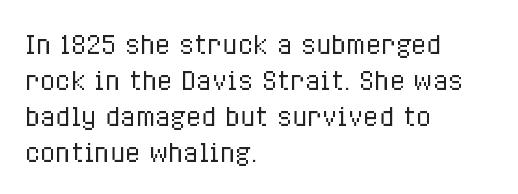
The image shows 25 px text type, upright; set left-aligned, normal line spacing (1.44x), normal letter spacing, not underlined.
